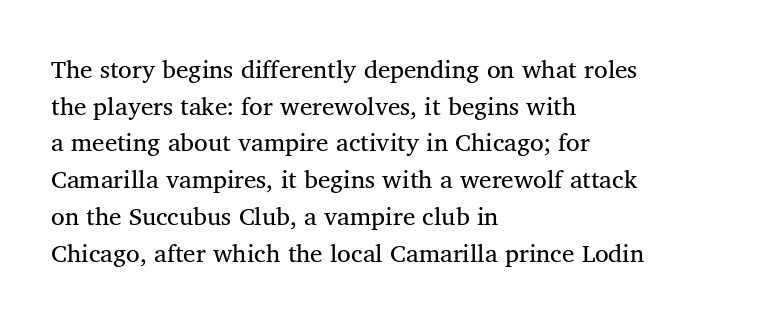
Q: Is the text bold? A: No.
Q: Is the text italic (slanted)? A: No, it is upright.
Q: Is the text underlined? A: No.
Q: How is the paragraph aligned? A: Left-aligned.
Q: Is the spacing between letters normal or unusually wide? A: Normal.
Q: Is the spacing between lines tight, normal or loose? A: Normal.
